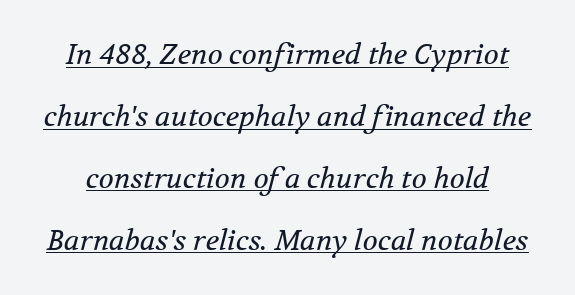
Designer's note — italics engaged. Quick note: interline space is abundant. The rendering uses the underline text-decoration. The font sits on the lighter half of the weight spectrum, regular included. This sample uses a serif face.
